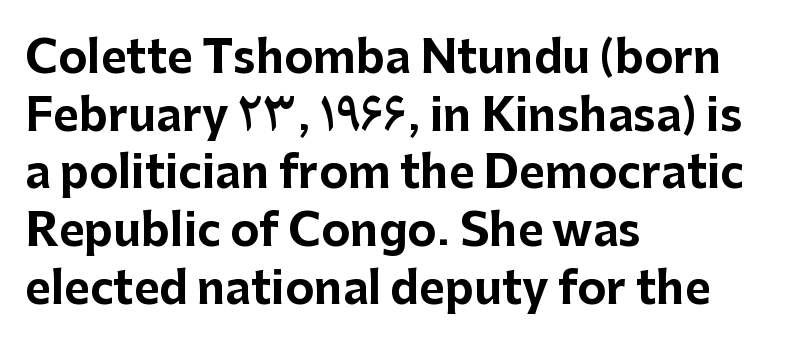
The image shows 44 px bold sans-serif type, upright; set left-aligned, normal line spacing (1.31x), normal letter spacing, not underlined; low stroke contrast and a medium x-height.
